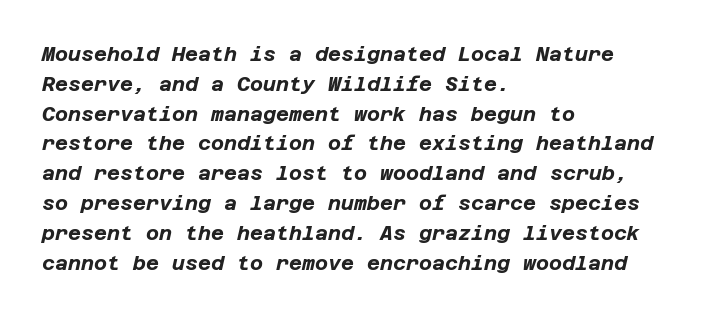
Q: Is the text bold? A: Yes.
Q: Is the text italic (slanted)? A: Yes, it leans right by about 12 degrees.
Q: Is the text underlined? A: No.
Q: How is the paragraph aligned? A: Left-aligned.
Q: Is the spacing between letters normal or unusually wide? A: Normal.
Q: Is the spacing between lines tight, normal or loose? A: Normal.
